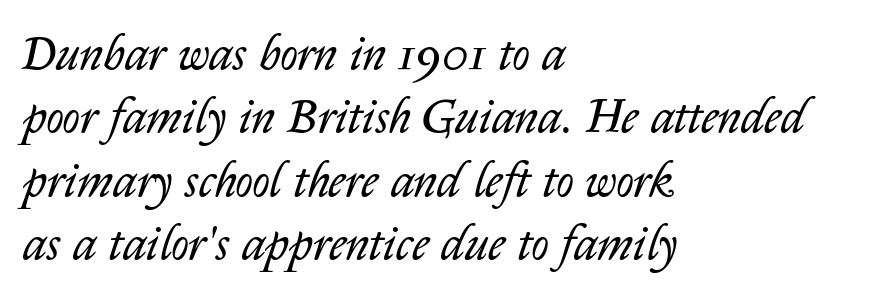
The image shows 48 px regular-weight type, italic (leaning right); set left-aligned, normal line spacing (1.32x), normal letter spacing, not underlined; low stroke contrast and a medium x-height.
